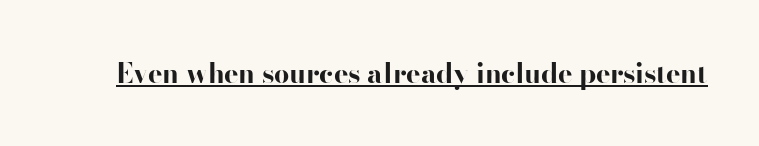
The letters stand straight up with perfectly vertical stems. Between one letter and the next there's only the usual sliver of space. Underlining? Definitely there. Strokes here are thick enough to call this a true bold.
